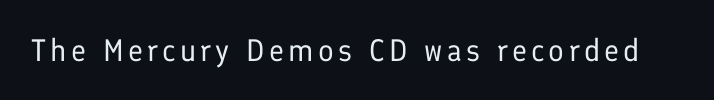
The image shows 31 px regular-weight sans-serif type, upright; set not underlined; low stroke contrast and a medium x-height.
